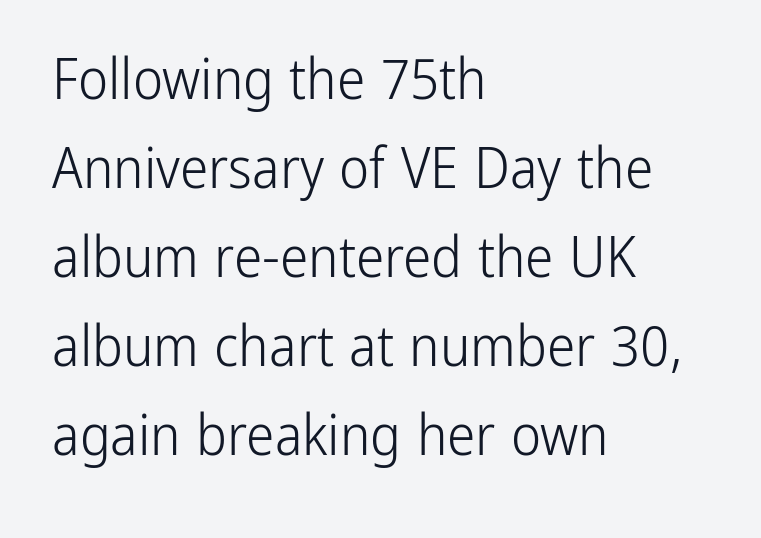
A clean baseline with only descenders dipping below it. Caption: face not bold, strokes unweighted. The typeface chosen for these lines omits serifs. Standard letterfit; no display-style spreading of the glyphs. The typography opts for an upright posture over an oblique one. A student would call this left alignment; a typographer would say flush left, rag right.
